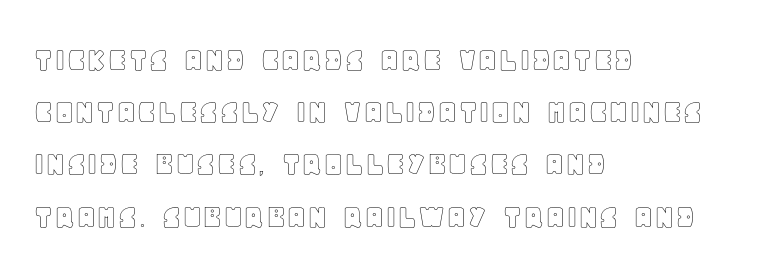
{"italic": "no", "width": "normal", "x_height": "large", "monospaced": "no", "underline": "no", "align": "left", "line_spacing": "normal", "line_spacing_ratio": 1.45, "letter_spacing": "normal", "letter_spacing_em": 0.0, "glyph_px": 36}
